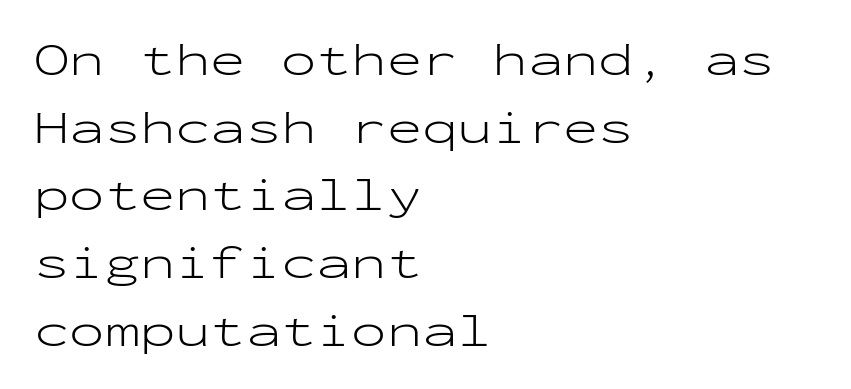
{"serif": "no", "italic": "no", "bold": "no", "weight": "light", "width": "wide", "stroke_contrast": "low", "x_height": "medium", "monospaced": "yes", "underline": "no", "align": "left", "line_spacing": "normal", "line_spacing_ratio": 1.44, "letter_spacing": "normal", "letter_spacing_em": 0.0, "glyph_px": 47}
